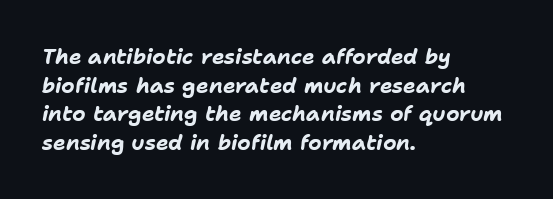
{"italic": "yes", "lean": "right", "slant_degrees": 11, "bold": "yes", "underline": "no", "align": "left", "line_spacing": "normal", "line_spacing_ratio": 1.36, "letter_spacing": "normal", "letter_spacing_em": 0.0, "glyph_px": 21}
